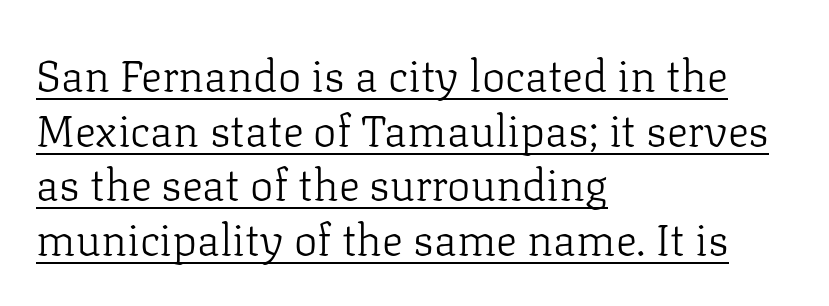
The image shows 44 px light serif type, upright; set left-aligned, line spacing 1.24x, normal letter spacing, underlined; low stroke contrast and a medium x-height.
